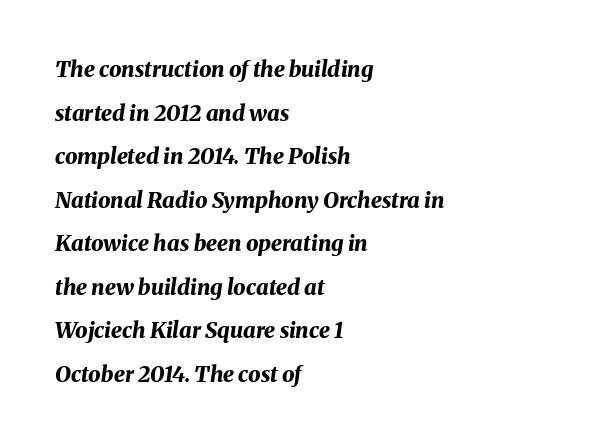
Q: Is the text bold? A: Yes.
Q: Is the text italic (slanted)? A: Yes, it leans right by about 8 degrees.
Q: Is the text underlined? A: No.
Q: How is the paragraph aligned? A: Left-aligned.
Q: Is the spacing between letters normal or unusually wide? A: Normal.
Q: Is the spacing between lines tight, normal or loose? A: Loose.
